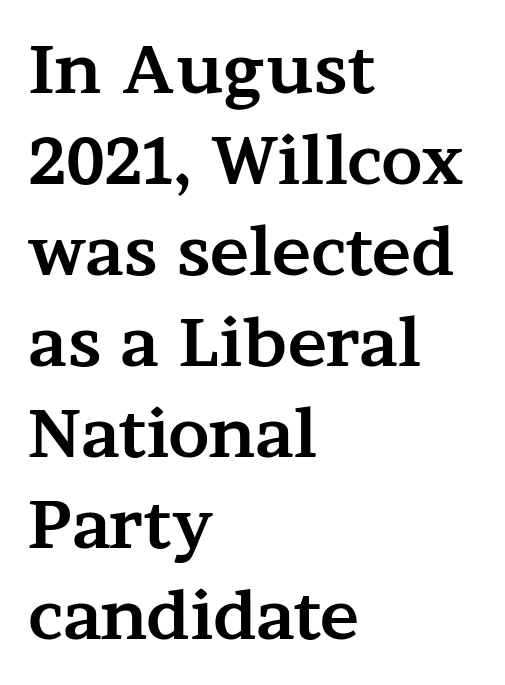
Standard letterfit; no display-style spreading of the glyphs. The leading is moderate, giving the passage an even texture. The rendering uses natural spacing where letterforms have individual widths. A classic flush-left, rag-right setting is used for this passage.
